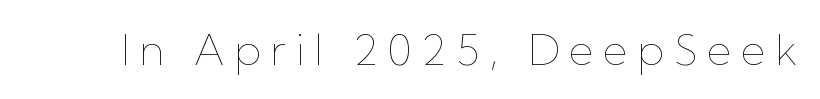
Q: Is the text bold? A: No.
Q: Is the text italic (slanted)? A: No, it is upright.
Q: Is the text underlined? A: No.
Q: Is the spacing between letters normal or unusually wide? A: Unusually wide.
Q: Width (condensed, normal, or wide)? A: Normal.
Q: Stroke contrast? A: Low.
Q: x-height? A: Medium.
Q: Monospaced? A: No.
